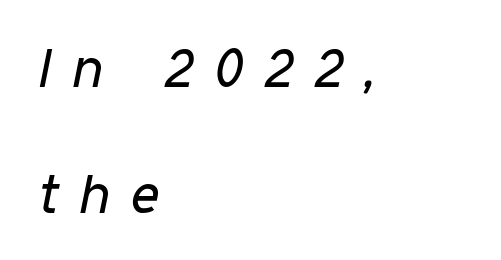
{"italic": "yes", "lean": "right", "slant_degrees": 11, "bold": "no", "weight": "regular", "width": "condensed", "stroke_contrast": "low", "x_height": "medium", "monospaced": "no", "underline": "no", "align": "left", "line_spacing": "loose", "line_spacing_ratio": 2.29, "letter_spacing": "wide", "letter_spacing_em": 0.39, "glyph_px": 55}
